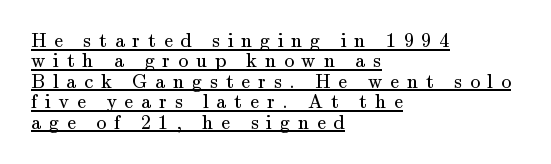
Q: Is the text bold? A: No.
Q: Is the text italic (slanted)? A: No, it is upright.
Q: Is the text underlined? A: Yes.
Q: How is the paragraph aligned? A: Left-aligned.
Q: Is the spacing between letters normal or unusually wide? A: Unusually wide.
Q: Is the spacing between lines tight, normal or loose? A: Tight.
